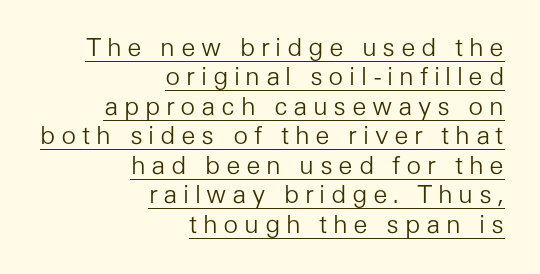
Students, note that the glyphs here are deliberately spaced far apart. Think standard paragraph weight, or any step lighter than that. When letters stand straight like this, we call the style roman or upright. Somebody hit Ctrl+U on this one — the words are underlined.
